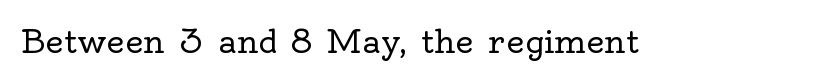
Q: Is the text bold? A: No.
Q: Is the text italic (slanted)? A: No, it is upright.
Q: Is the typeface a serif or a sans-serif typeface? A: Serif.
Q: Is the text underlined? A: No.
Q: Is the spacing between letters normal or unusually wide? A: Normal.
Q: Width (condensed, normal, or wide)? A: Normal.
Q: x-height? A: Small.
Q: Monospaced? A: No.
